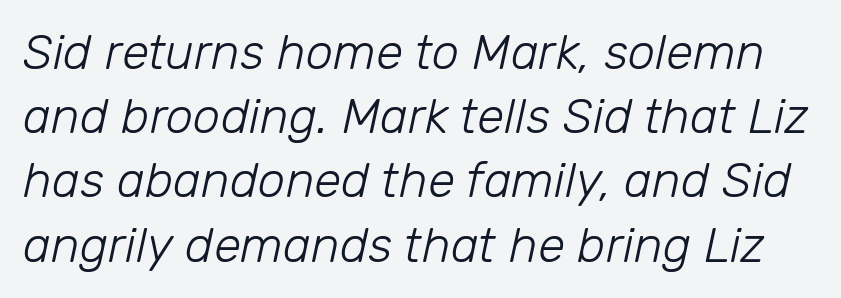
What stands out about the letter spacing? Nothing — it is the standard amount. Vertical stems look standard width or narrower in stroke. Slanted lettering throughout. Lines of text with bare space underneath. Spacing verdict: proportional, widths tailored to each character.
